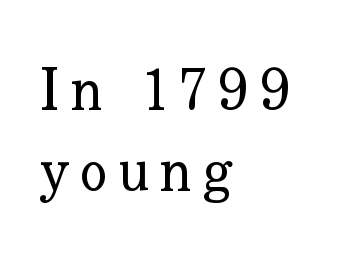
Q: Is the text bold? A: No.
Q: Is the text italic (slanted)? A: No, it is upright.
Q: Is the typeface a serif or a sans-serif typeface? A: Serif.
Q: Is the text underlined? A: No.
Q: How is the paragraph aligned? A: Left-aligned.
Q: Is the spacing between lines tight, normal or loose? A: Normal.
Q: Width (condensed, normal, or wide)? A: Normal.
Q: Stroke contrast? A: Low.
Q: x-height? A: Small.
Q: Monospaced? A: No.
